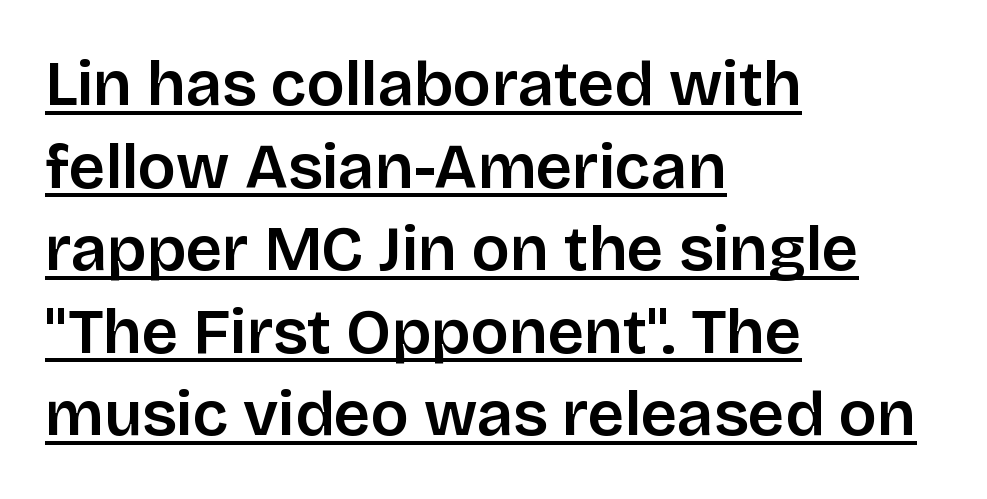
The lettering holds an erect, upright posture throughout. Does the leading feel generous? No, just average. The gaps between neighbouring characters are ordinary and unremarkable. I'd describe the lettering as semibold — firm but not a full bold. Beneath each row of characters lies a ruled line. Here the designer chose a conventional face with non-uniform glyph widths.
